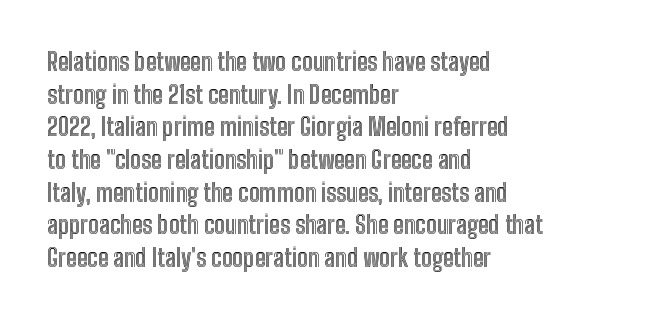
{"italic": "no", "underline": "no", "align": "left", "line_spacing": "normal", "line_spacing_ratio": 1.36, "letter_spacing": "normal", "letter_spacing_em": 0.0, "glyph_px": 24}
